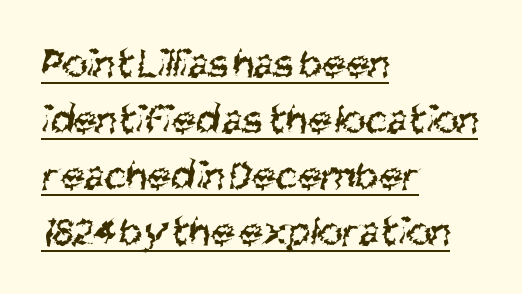
The letters carry no serifs — their stems end cleanly without finishing strokes. Letters have the restrained weight of plain body copy at most. No extra tracking has been applied to these lines. The lines are quadded left. Here the designer chose a conventional face with non-uniform glyph widths. You can see a thin bar hugging the bottom of the glyphs.
